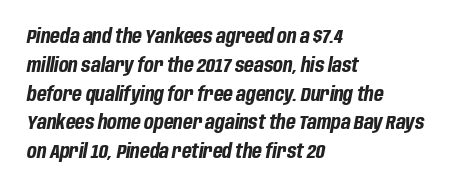
Horizontally, the lines are justified to the leading edge only. The typography opts for an oblique posture over an upright one. Set as a true bold cut, around the 700 mark. Letter spacing: default. Any mark beneath the type? The region is blank. The line-height multiplier appears to be the usual default.
